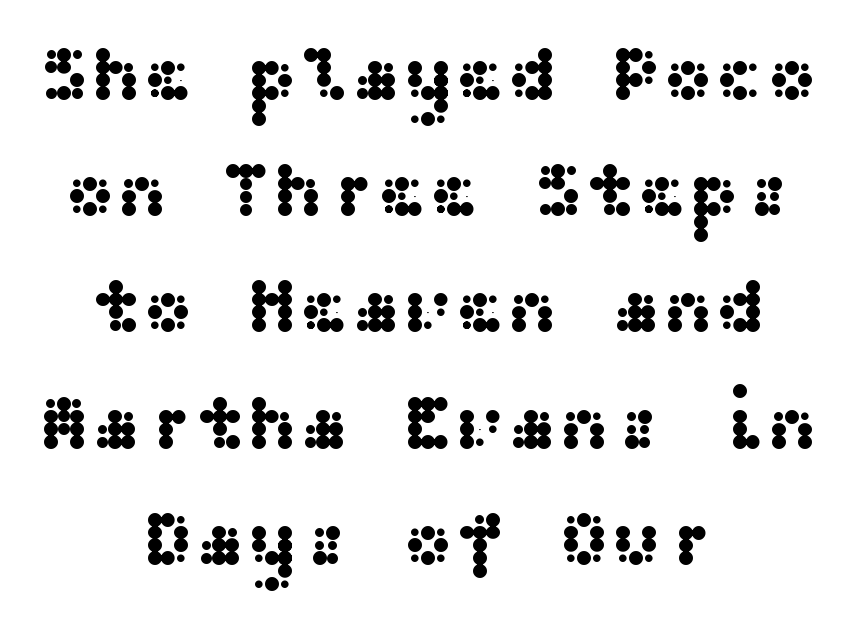
Caption: multi-line text, centered on the measure. Every character sits straight up, as roman type does. The typeface chosen for these lines omits serifs. Descenders are the only things crossing below the line. Compared with typical paragraphs, the rows here are spaced about the same. Each word holds together tightly as a unit, with standard inter-letter gaps.
